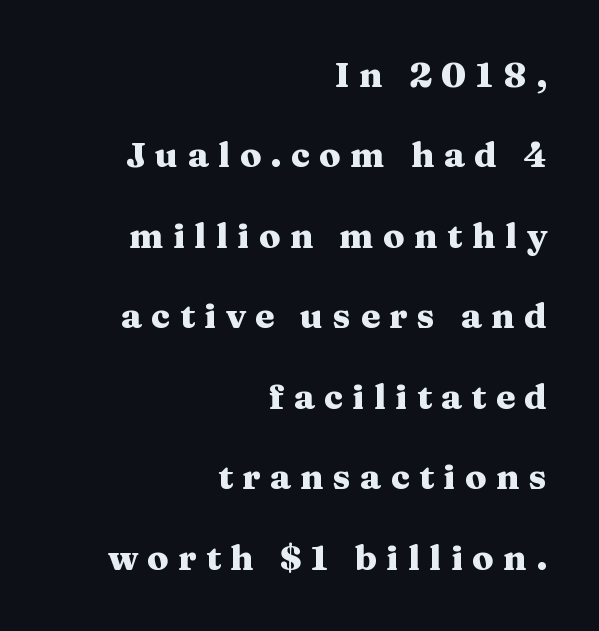
Widely set lines give the paragraph a tall, airy silhouette. The rendering anchors every line to the right-hand side. The space beneath each line is pristine and unruled. Words appear elongated and porous because spacing is wide. Font category for this specimen: serif.
